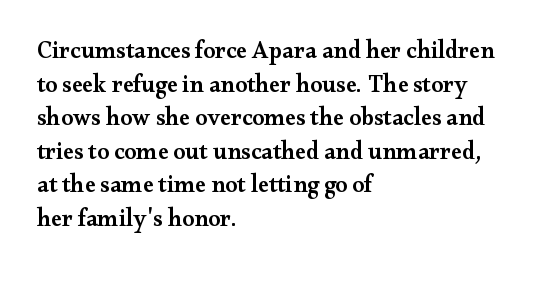
Tall strokes in this sample are plumb rather than angled. Honestly, the letter spacing is just normal — you wouldn't notice it. The foot of each line stays bare and open. The passage shown is semibold, sitting just below true bold. The space between consecutive lines is moderate.
